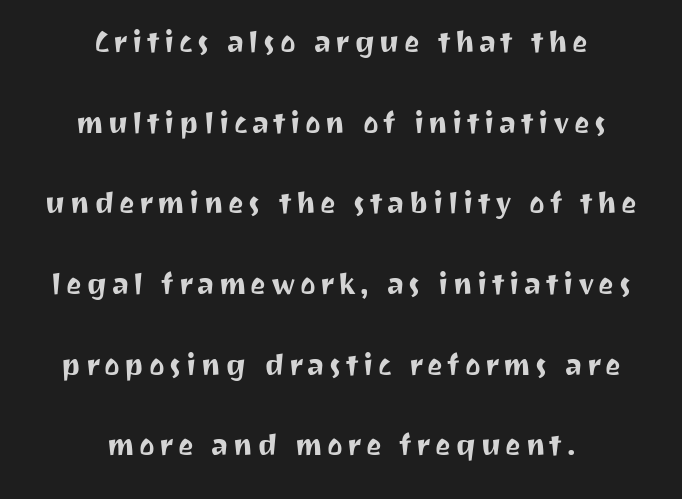
The image shows 37 px sans-serif type, upright; set centered, loose line spacing (2.18x), not underlined; medium stroke contrast and a medium x-height.
